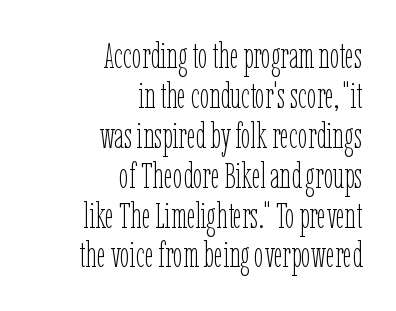
A flush-right, rag-left setting is used for this passage. Descenders are the only things crossing below the line. Standard letterfit; no display-style spreading of the glyphs. Bold? No — there's no thickening of the strokes.
